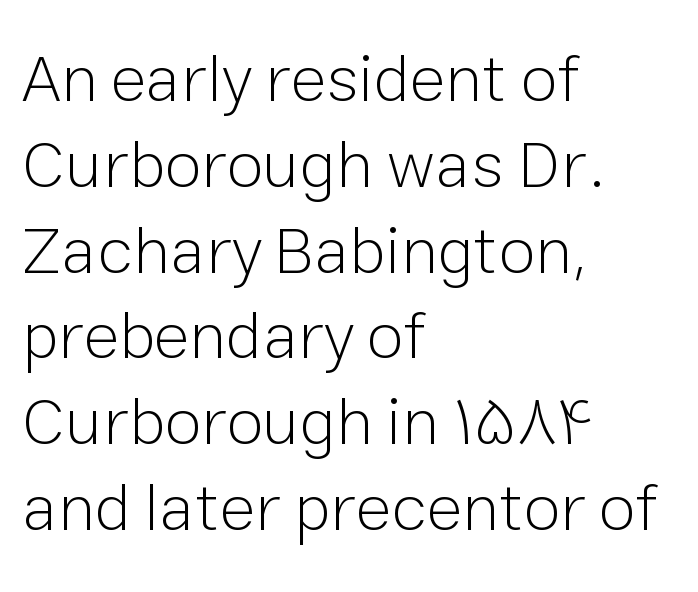
Characters remain perfectly vertical along every line. Interline gaps are of average width in this sample. The rendering uses natural spacing where letterforms have individual widths. This reads as an unemphasized weight, regular at the heaviest.
